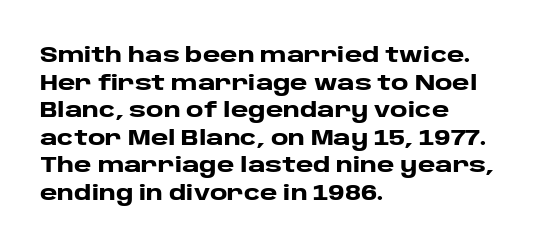
{"italic": "no", "bold": "yes", "underline": "no", "align": "left", "line_spacing": "normal", "line_spacing_ratio": 1.31, "letter_spacing": "normal", "letter_spacing_em": 0.0, "glyph_px": 21}
